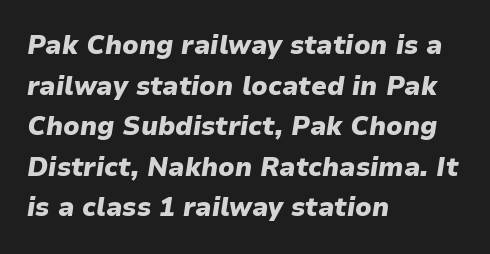
The image shows 26 px bold type, italic (leaning right); set left-aligned, normal line spacing (1.56x), normal letter spacing, not underlined.
